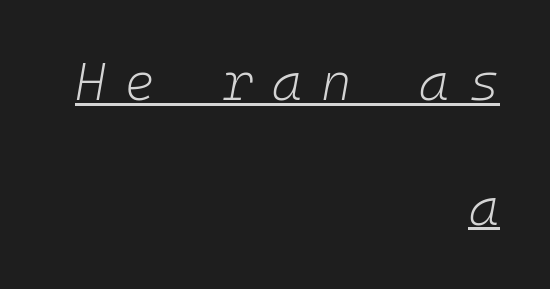
{"italic": "yes", "lean": "right", "slant_degrees": 10, "bold": "no", "weight": "light", "width": "normal", "stroke_contrast": "low", "x_height": "medium", "monospaced": "yes", "underline": "yes", "align": "right", "line_spacing": "loose", "line_spacing_ratio": 2.4, "letter_spacing": "wide", "letter_spacing_em": 0.36, "glyph_px": 52}
